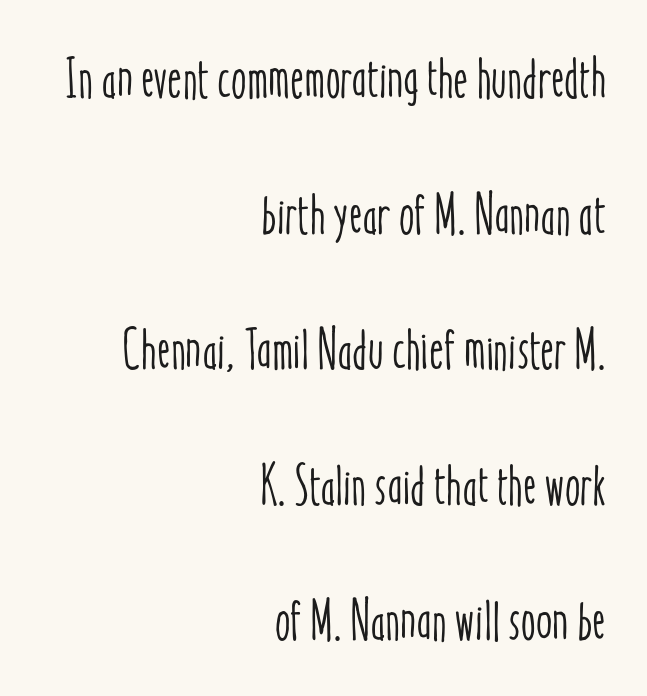
Honestly, there is no underline to notice here at all. The line-height multiplier appears high, well above default. A student would call this right alignment; a typographer would say flush right, rag left. Standard letterfit; no display-style spreading of the glyphs. Spacing verdict: proportional, widths tailored to each character.
